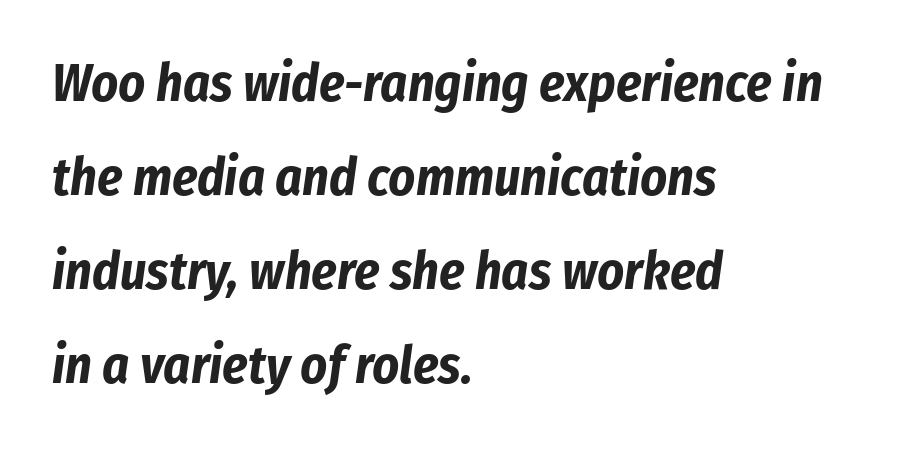
Q: Is the text bold? A: Yes.
Q: Is the text italic (slanted)? A: Yes, it leans right by about 8 degrees.
Q: Is the text underlined? A: No.
Q: How is the paragraph aligned? A: Left-aligned.
Q: Is the spacing between letters normal or unusually wide? A: Normal.
Q: Width (condensed, normal, or wide)? A: Condensed.
Q: Stroke contrast? A: Low.
Q: x-height? A: Medium.
Q: Monospaced? A: No.
